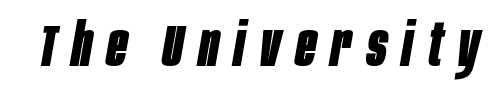
{"italic": "yes", "lean": "right", "slant_degrees": 10, "bold": "yes", "weight": "bold", "width": "condensed", "stroke_contrast": "low", "x_height": "large", "monospaced": "no", "underline": "no", "letter_spacing": "wide", "letter_spacing_em": 0.26, "glyph_px": 59}
